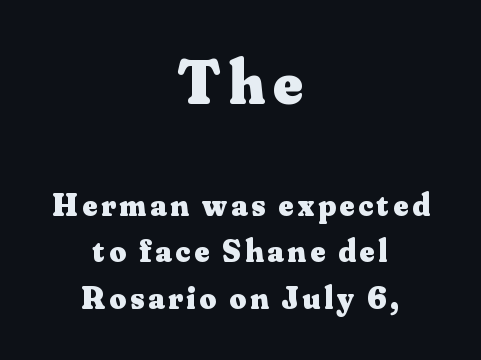
Q: Is the text bold? A: Yes.
Q: Is the text italic (slanted)? A: No, it is upright.
Q: Is the typeface a serif or a sans-serif typeface? A: Serif.
Q: Is the text underlined? A: No.
Q: How is the paragraph aligned? A: Centered.
Q: Is the spacing between lines tight, normal or loose? A: Normal.
Q: Which block of text is set in a larger size, the first (top) or the second (bottom)? A: The first (top) one.
Q: Width (condensed, normal, or wide)? A: Normal.
Q: Stroke contrast? A: Medium.
Q: x-height? A: Small.
Q: Monospaced? A: No.
